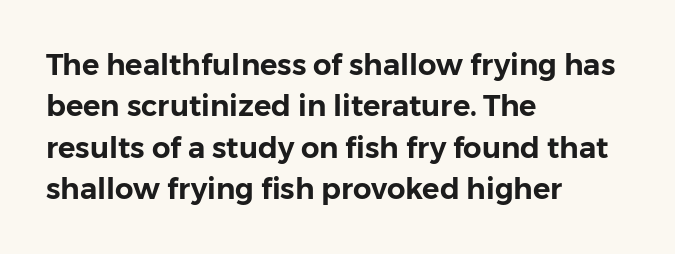
{"serif": "no", "italic": "no", "width": "normal", "stroke_contrast": "low", "x_height": "medium", "monospaced": "no", "underline": "no", "align": "left", "line_spacing": "normal", "line_spacing_ratio": 1.43, "letter_spacing": "normal", "letter_spacing_em": 0.0, "glyph_px": 29}
